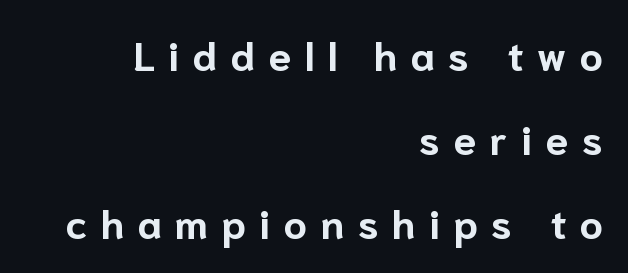
Q: Is the text bold? A: Yes.
Q: Is the text italic (slanted)? A: No, it is upright.
Q: Is the typeface a serif or a sans-serif typeface? A: Sans-serif.
Q: Is the text underlined? A: No.
Q: How is the paragraph aligned? A: Right-aligned.
Q: Is the spacing between letters normal or unusually wide? A: Unusually wide.
Q: Is the spacing between lines tight, normal or loose? A: Loose.
Q: Width (condensed, normal, or wide)? A: Normal.
Q: Stroke contrast? A: Low.
Q: x-height? A: Medium.
Q: Monospaced? A: No.
